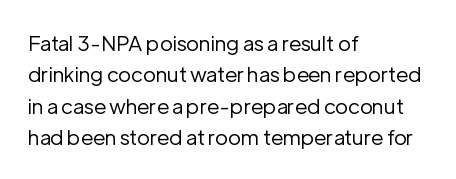
{"italic": "no", "bold": "no", "underline": "no", "align": "left", "line_spacing": "normal", "line_spacing_ratio": 1.5, "letter_spacing": "normal", "letter_spacing_em": 0.0, "glyph_px": 21}
